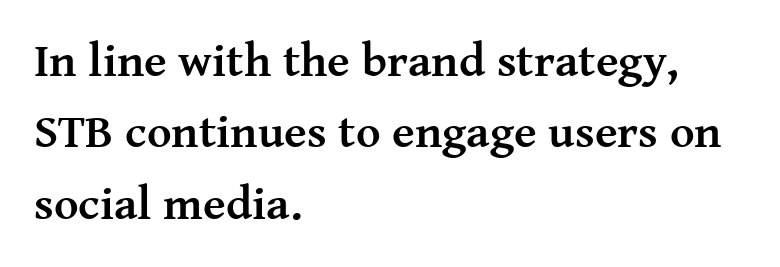
These lines are rendered in a variable-pitch font. Look at the tracking — it's just the regular setting, nothing added. You can tell from the footed stems that serif type was used. Check the space under the baseline: it is left empty.
